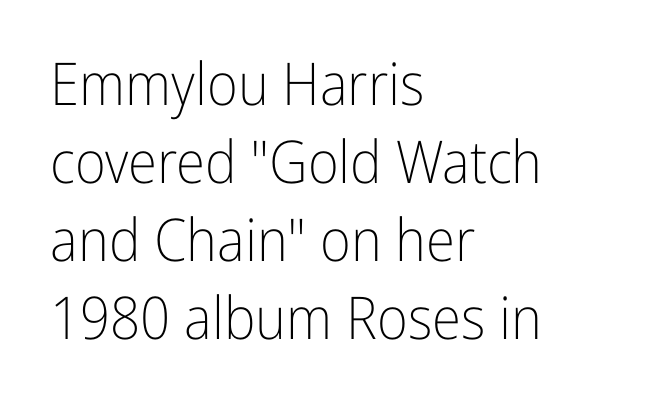
The image shows 59 px light, condensed sans-serif type, upright; set left-aligned, normal line spacing (1.32x), normal letter spacing, not underlined; low stroke contrast and a medium x-height.
